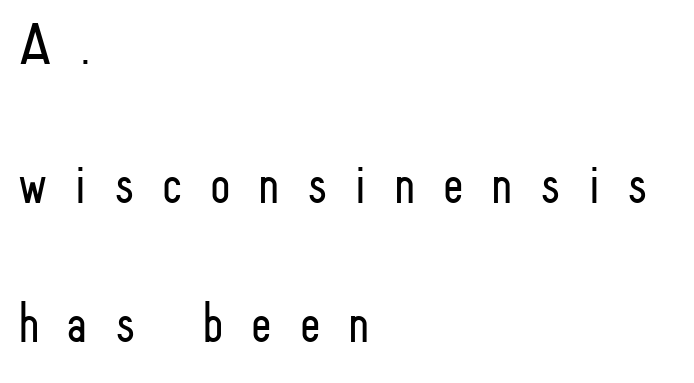
The image shows 59 px light, condensed sans-serif type, upright; set left-aligned, loose line spacing (2.36x), unusually wide letter spacing (+0.47 em), not underlined; low stroke contrast and a small x-height.
